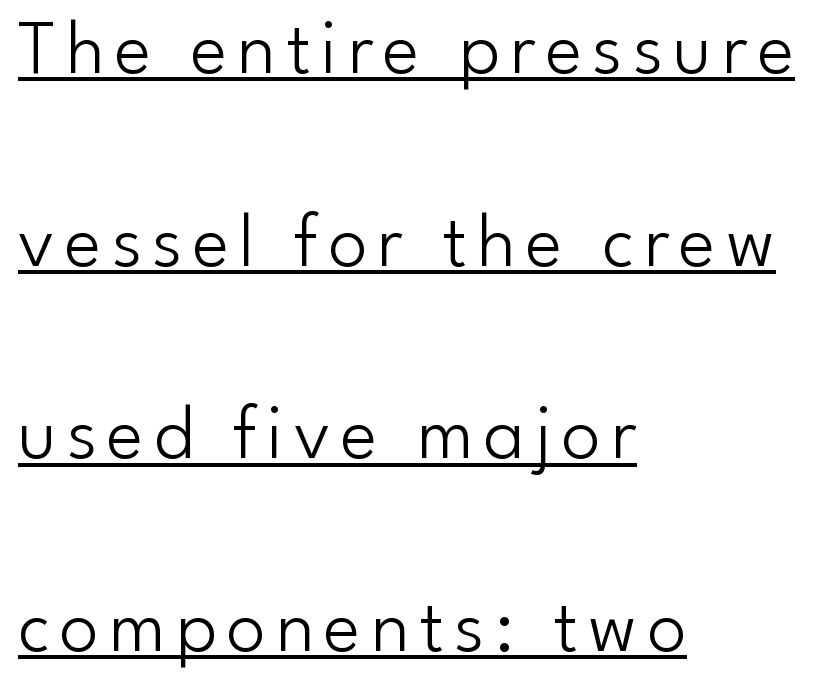
The image shows 78 px light sans-serif type, upright; set left-aligned, loose line spacing (2.47x), underlined; low stroke contrast and a small x-height.
